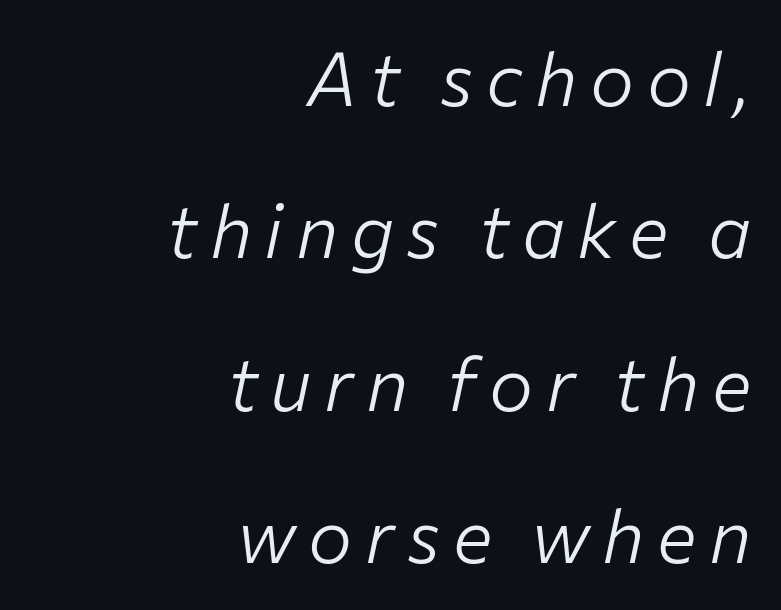
The image shows 74 px light type, italic (leaning right); set right-aligned, loose line spacing (2.06x), not underlined; low stroke contrast and a medium x-height.
